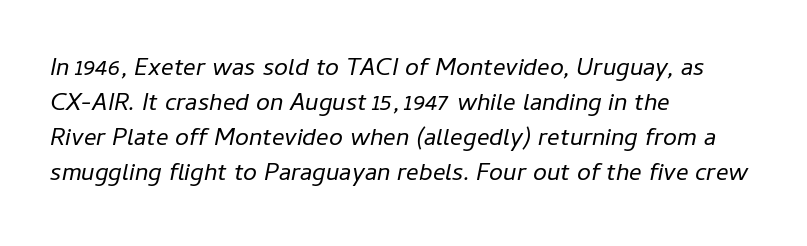
The ragged edge is on the right, which tells us the setting is flush left. Plain, unruled lines of type. Designer's note — italics engaged. The block of text has a typical density, with ordinary space between rows. No letter is thick-stroked: the sample isn't bold.
